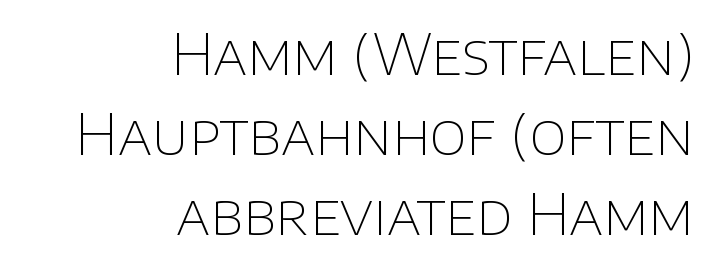
Q: Is the text bold? A: No.
Q: Is the text italic (slanted)? A: No, it is upright.
Q: Is the typeface a serif or a sans-serif typeface? A: Sans-serif.
Q: Is the text underlined? A: No.
Q: How is the paragraph aligned? A: Right-aligned.
Q: Is the spacing between letters normal or unusually wide? A: Normal.
Q: Is the spacing between lines tight, normal or loose? A: Normal.
Q: Width (condensed, normal, or wide)? A: Normal.
Q: Stroke contrast? A: Low.
Q: x-height? A: Large.
Q: Monospaced? A: No.
